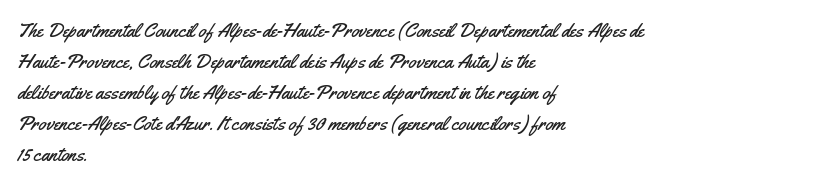
{"underline": "no", "align": "left", "line_spacing": "normal", "line_spacing_ratio": 1.55, "letter_spacing": "normal", "letter_spacing_em": 0.0, "glyph_px": 20}
